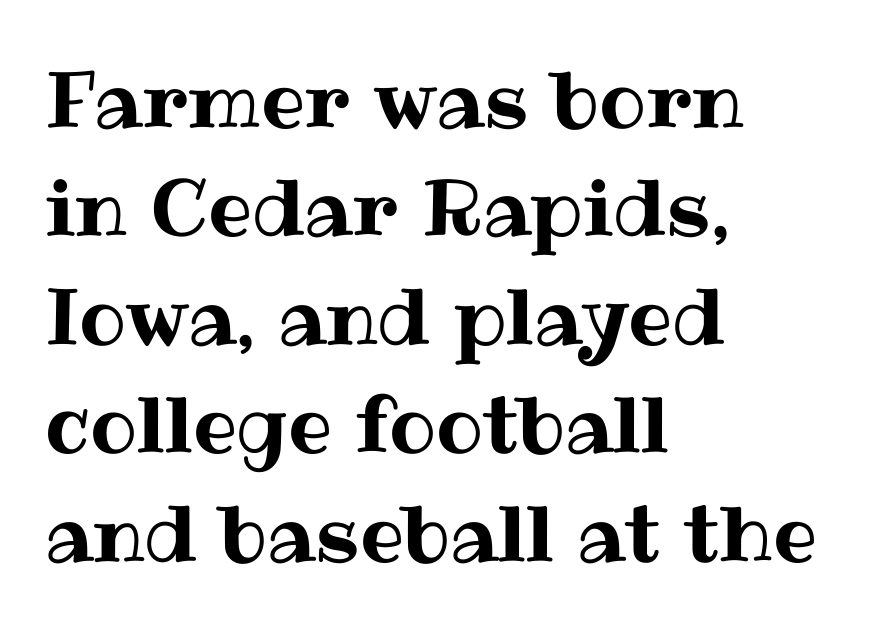
Students, observe: this is what conventionally led text looks like. Left-aligned paragraph, ragged on the right. Only glyphs here, with clear space below each row. The passage shown is typed in a proportional face where columns would drift. It's the straight-up-and-down kind of type.
